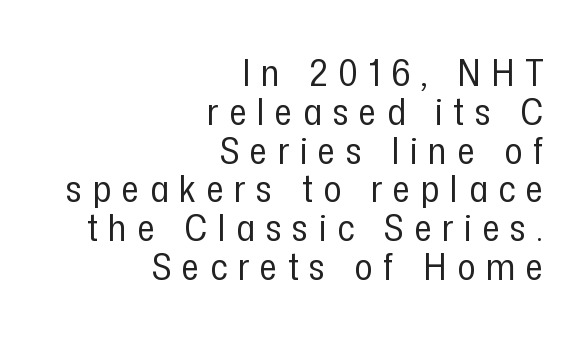
This is sans-serif lettering, the kind often seen on screens and signage. The cut favours lightness, reaching ordinary text weight at its darkest. The space between consecutive lines is stingy. If you drew a ruler down the right edge, every line would touch it.
